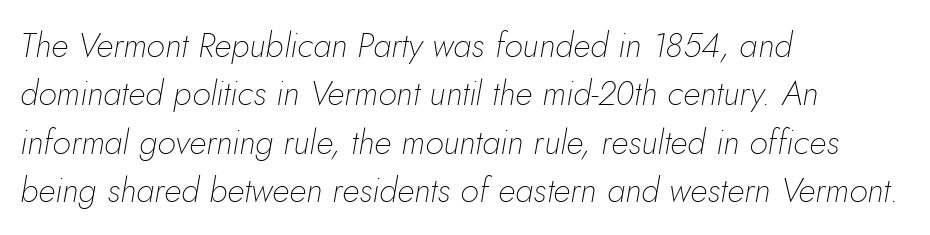
One glance says typical: line gaps are just what's usual. Weight: in the light-to-regular range. Glyph-to-glyph distance matches everyday printed text. When letters slant like this, we call the style italic. Character widths vary here, with narrow letters taking less room than wide ones. A clean baseline with only descenders dipping below it.
